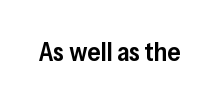
The image shows 26 px text type, upright; set normal letter spacing, not underlined.
